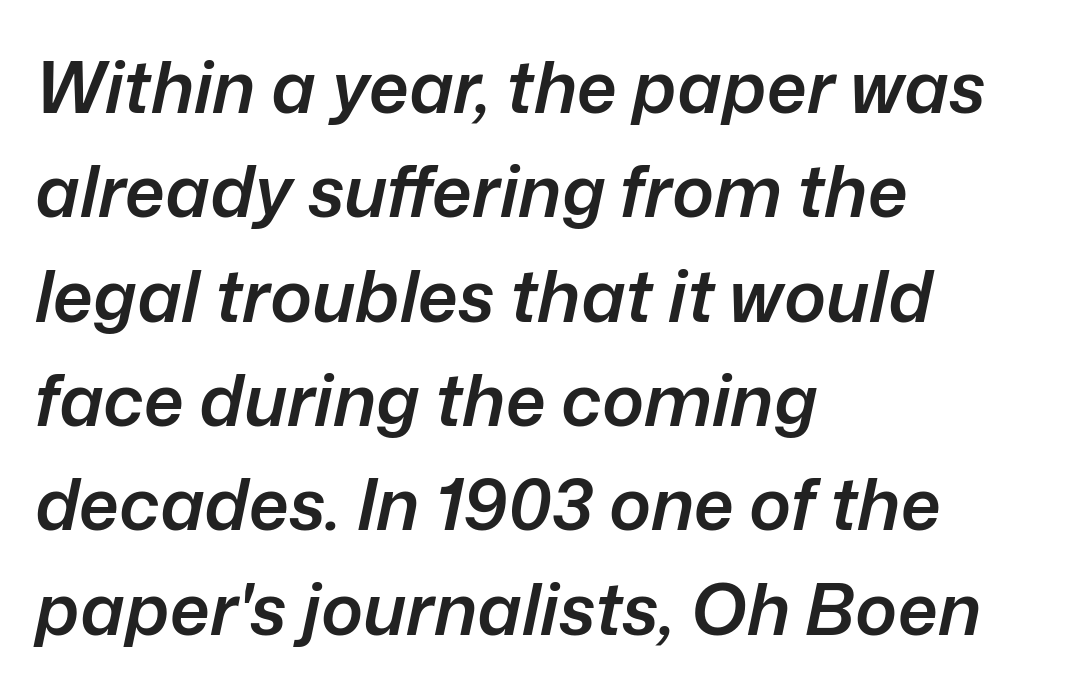
{"italic": "yes", "lean": "right", "slant_degrees": 12, "bold": "semi", "weight": "semibold", "width": "normal", "stroke_contrast": "low", "x_height": "medium", "monospaced": "no", "underline": "no", "align": "left", "line_spacing": "normal", "line_spacing_ratio": 1.47, "letter_spacing": "normal", "letter_spacing_em": 0.0, "glyph_px": 71}
